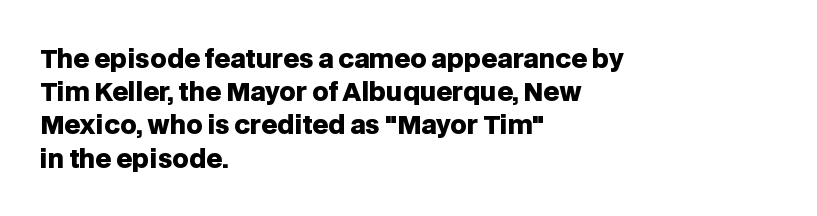
One-word summary of the alignment: left. Compared with an ordinary text face, these strokes are far heavier — a full bold. Interline gaps are of average width in this sample. Letter spacing: default. The baseline area is clear. The letters stand upright; this is a roman face.
